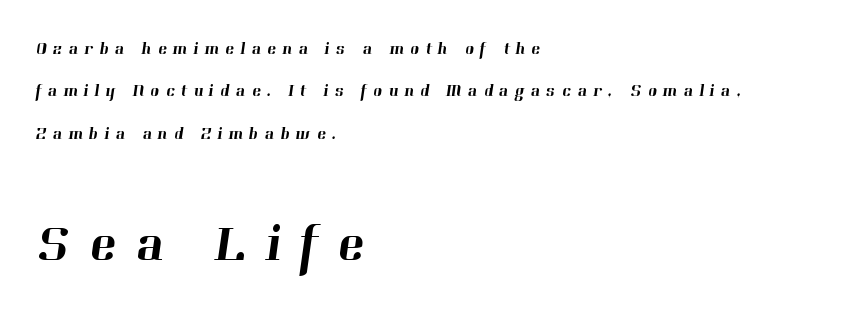
The image shows 51 px serif type; set left-aligned, loose line spacing (2.5x), unusually wide letter spacing (+0.37 em), not underlined; the second (bottom) block is 3.0x larger; high stroke contrast and a medium x-height.
